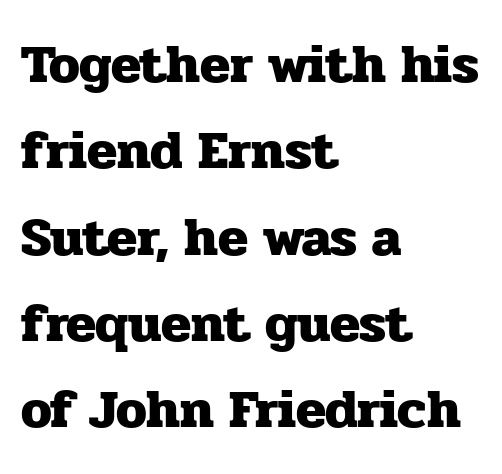
Q: Is the text bold? A: Yes.
Q: Is the text italic (slanted)? A: No, it is upright.
Q: Is the typeface a serif or a sans-serif typeface? A: Serif.
Q: Is the text underlined? A: No.
Q: How is the paragraph aligned? A: Left-aligned.
Q: Is the spacing between letters normal or unusually wide? A: Normal.
Q: Is the spacing between lines tight, normal or loose? A: Normal.
Q: Width (condensed, normal, or wide)? A: Normal.
Q: Stroke contrast? A: Low.
Q: x-height? A: Medium.
Q: Monospaced? A: No.
